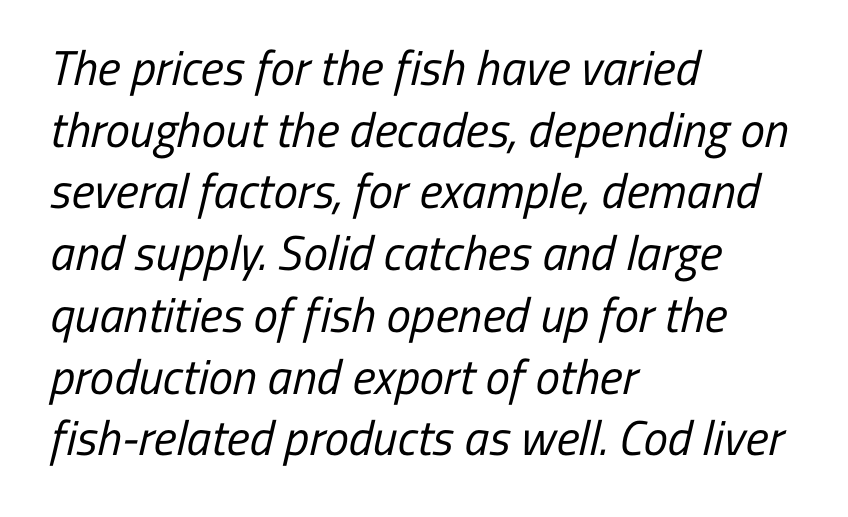
{"serif": "no", "bold": "no", "weight": "regular", "width": "condensed", "stroke_contrast": "low", "x_height": "medium", "monospaced": "no", "underline": "no", "align": "left", "line_spacing": "normal", "line_spacing_ratio": 1.26, "letter_spacing": "normal", "letter_spacing_em": 0.0, "glyph_px": 49}
